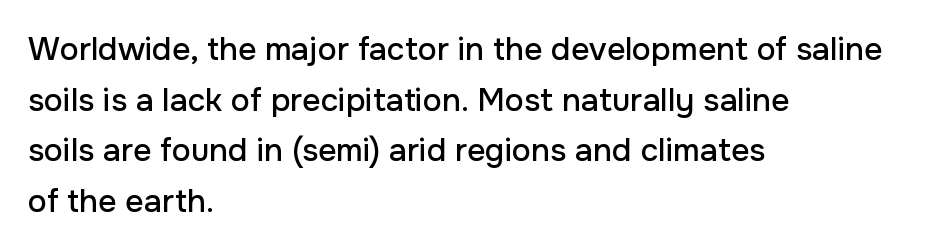
{"serif": "no", "italic": "no", "width": "normal", "stroke_contrast": "low", "x_height": "medium", "monospaced": "no", "underline": "no", "align": "left", "line_spacing": "normal", "line_spacing_ratio": 1.58, "letter_spacing": "normal", "letter_spacing_em": 0.0, "glyph_px": 32}
